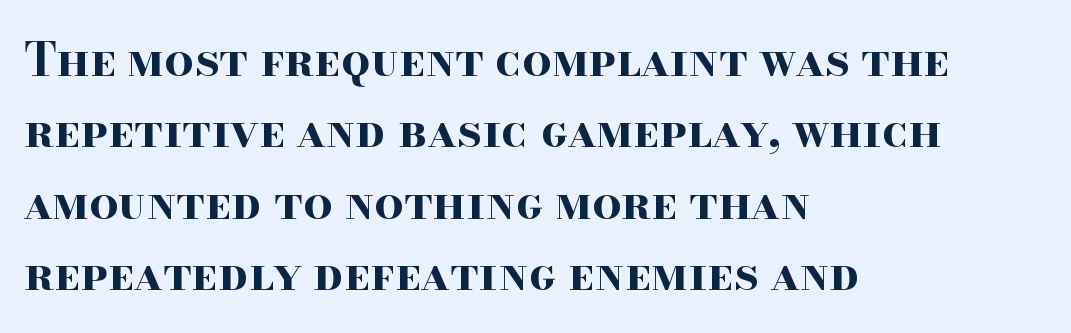
The image shows 46 px bold, wide serif type, upright; set left-aligned, normal line spacing (1.55x), normal letter spacing, not underlined; high stroke contrast and a small x-height.
